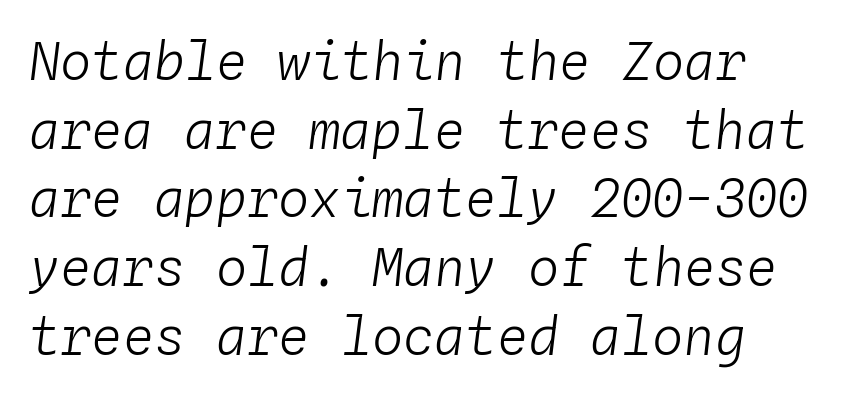
The image shows 52 px light type, italic (leaning right), monospaced; set normal line spacing (1.32x), normal letter spacing, not underlined; low stroke contrast and a medium x-height.
